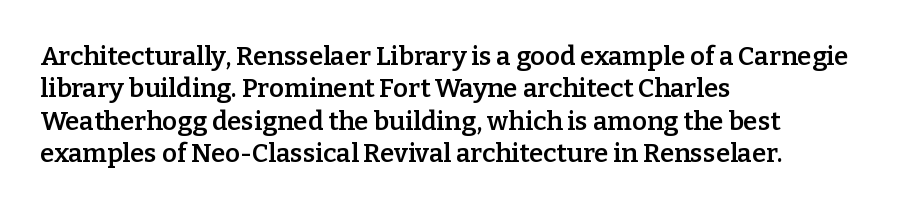
{"italic": "no", "bold": "semi", "underline": "no", "align": "left", "line_spacing": "normal", "line_spacing_ratio": 1.25, "letter_spacing": "normal", "letter_spacing_em": 0.0, "glyph_px": 26}
